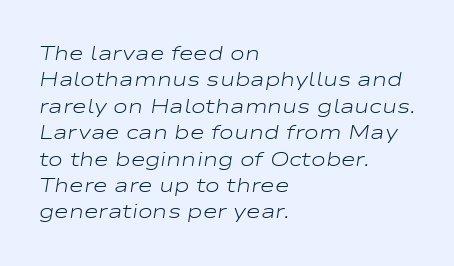
Notice how descenders clear the ascenders below comfortably — that's standard leading. Each row of text sits above clean, open space. No letter is thick-stroked: the sample isn't bold. Teacher's note: observe the even left margin — that is flush-left alignment. The font's italic variant was chosen for this text.
